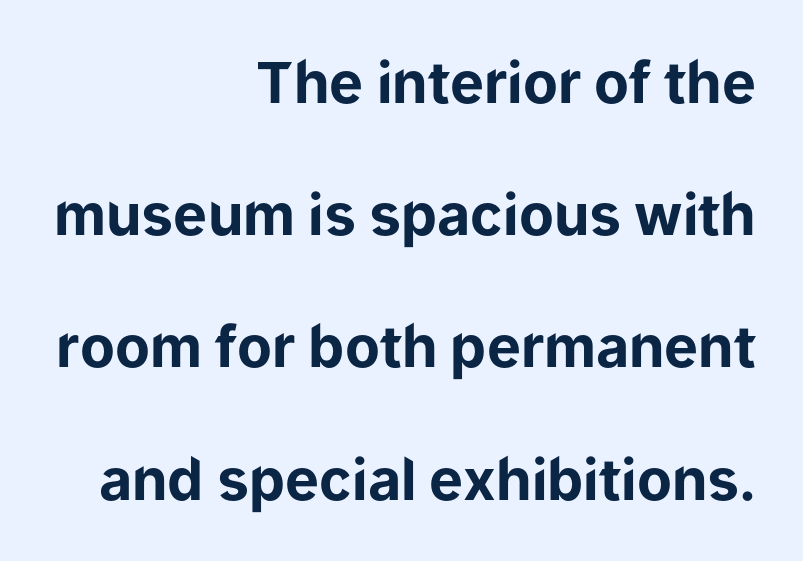
{"serif": "no", "italic": "no", "bold": "yes", "weight": "bold", "width": "normal", "stroke_contrast": "low", "x_height": "medium", "monospaced": "no", "underline": "no", "align": "right", "line_spacing": "loose", "line_spacing_ratio": 2.32, "letter_spacing": "normal", "letter_spacing_em": 0.0, "glyph_px": 57}
